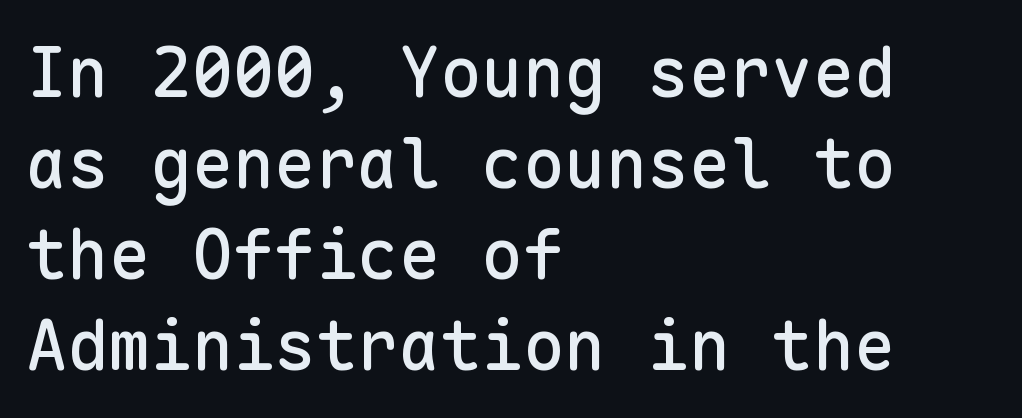
The image shows 69 px sans-serif type, upright, monospaced; set left-aligned, normal line spacing (1.32x), normal letter spacing, not underlined; low stroke contrast and a medium x-height.
